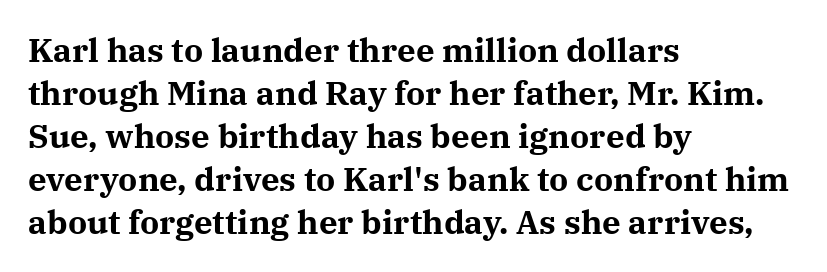
Q: Is the text bold? A: Yes.
Q: Is the text italic (slanted)? A: No, it is upright.
Q: Is the typeface a serif or a sans-serif typeface? A: Serif.
Q: Is the text underlined? A: No.
Q: How is the paragraph aligned? A: Left-aligned.
Q: Is the spacing between letters normal or unusually wide? A: Normal.
Q: Is the spacing between lines tight, normal or loose? A: Normal.
Q: Width (condensed, normal, or wide)? A: Normal.
Q: Stroke contrast? A: Medium.
Q: x-height? A: Medium.
Q: Monospaced? A: No.
